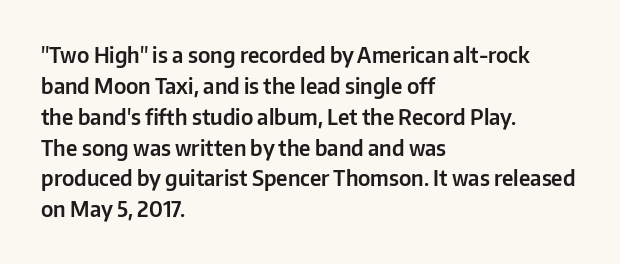
{"italic": "no", "underline": "no", "align": "left", "line_spacing": "normal", "line_spacing_ratio": 1.47, "letter_spacing": "normal", "letter_spacing_em": 0.0, "glyph_px": 21}
